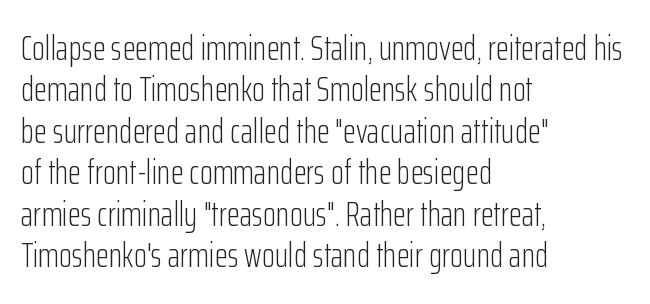
Do the letters lean? They stand straight. Is this a sans? Yes — the strokes have no serifs. Only glyphs here, with clear space below each row. Think of a printed novel: that variable character pitch is what you see here. A quiet, ordinary-to-light weight characterises the typeface. The passage is arranged the way most books set body copy — flush left.
